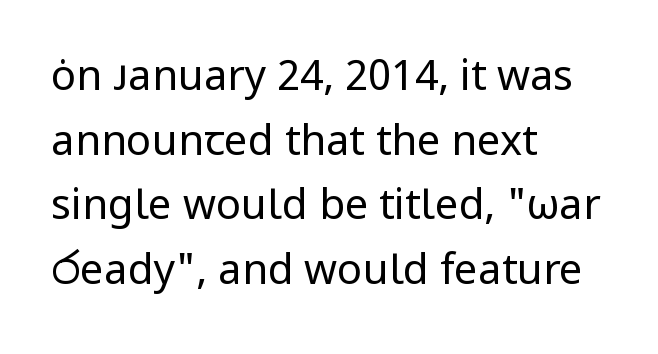
Q: Is the text bold? A: No.
Q: Is the text italic (slanted)? A: No, it is upright.
Q: Is the typeface a serif or a sans-serif typeface? A: Sans-serif.
Q: Is the text underlined? A: No.
Q: How is the paragraph aligned? A: Left-aligned.
Q: Is the spacing between letters normal or unusually wide? A: Normal.
Q: Is the spacing between lines tight, normal or loose? A: Normal.
Q: Width (condensed, normal, or wide)? A: Normal.
Q: Stroke contrast? A: Low.
Q: x-height? A: Medium.
Q: Monospaced? A: No.
